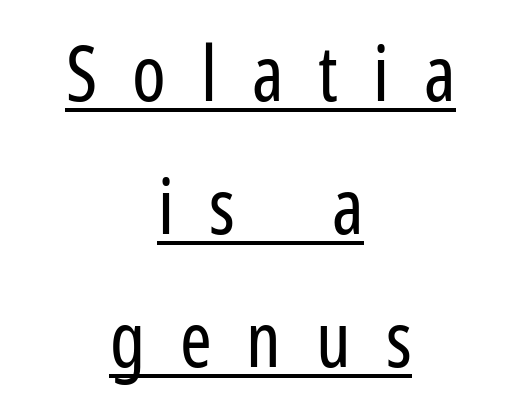
Q: Is the text bold? A: No.
Q: Is the text italic (slanted)? A: No, it is upright.
Q: Is the typeface a serif or a sans-serif typeface? A: Sans-serif.
Q: Is the text underlined? A: Yes.
Q: How is the paragraph aligned? A: Centered.
Q: Is the spacing between letters normal or unusually wide? A: Unusually wide.
Q: Width (condensed, normal, or wide)? A: Condensed.
Q: Stroke contrast? A: Low.
Q: x-height? A: Medium.
Q: Monospaced? A: No.
